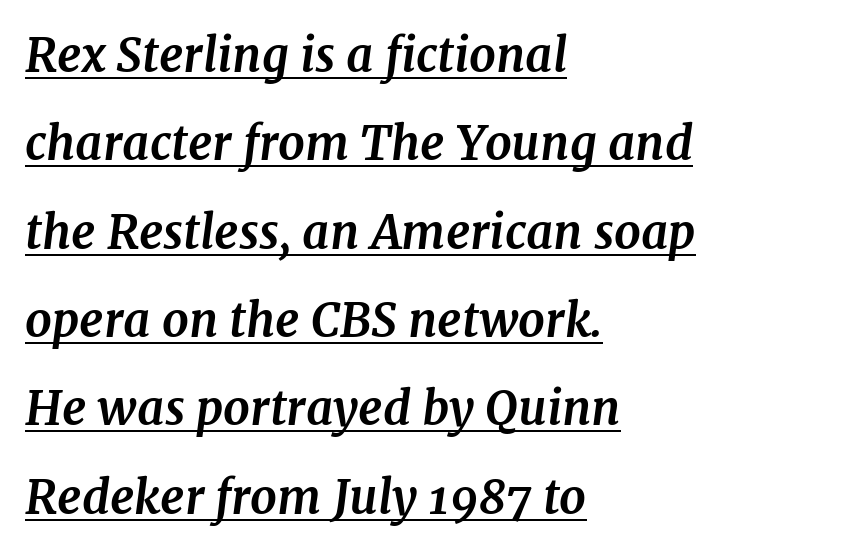
Notice how thick the strokes are: this is what a full bold looks like. The setting favours the left margin, as ordinary paragraphs usually do. The axis of the letterforms is tilted away from vertical. The text was rendered using a seriffed face with decorative stroke endings. No extra tracking has been applied to these lines. Each line of the rendering has a horizontal stroke beneath the glyphs.
